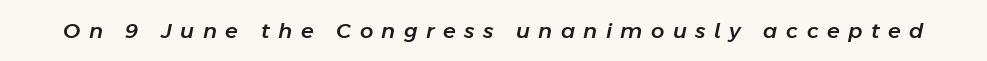
Q: Is the text italic (slanted)? A: Yes, it leans right by about 11 degrees.
Q: Is the text underlined? A: No.
Q: Is the spacing between letters normal or unusually wide? A: Unusually wide.
